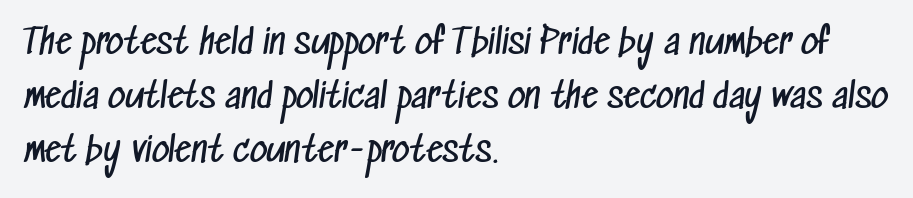
{"serif": "no", "bold": "no", "weight": "regular", "width": "condensed", "stroke_contrast": "low", "x_height": "medium", "monospaced": "no", "underline": "no", "align": "left", "line_spacing": "normal", "line_spacing_ratio": 1.59, "letter_spacing": "normal", "letter_spacing_em": 0.0, "glyph_px": 34}
